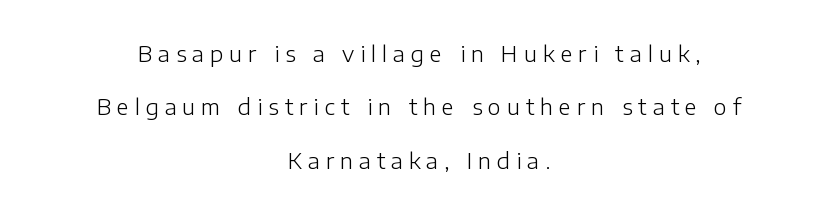
Q: Is the text bold? A: No.
Q: Is the text italic (slanted)? A: No, it is upright.
Q: Is the text underlined? A: No.
Q: How is the paragraph aligned? A: Centered.
Q: Is the spacing between letters normal or unusually wide? A: Unusually wide.
Q: Is the spacing between lines tight, normal or loose? A: Loose.
